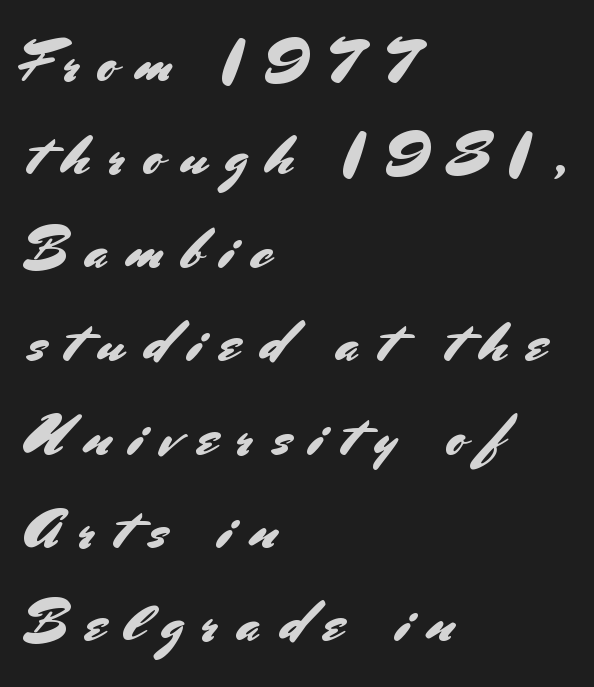
The image shows 58 px sans-serif type; set left-aligned, normal line spacing (1.61x), unusually wide letter spacing (+0.32 em), not underlined; medium stroke contrast and a small x-height.
